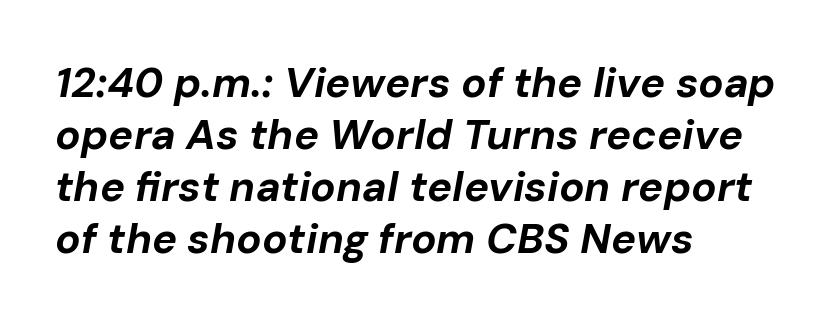
Q: Is the text bold? A: Yes.
Q: Is the text italic (slanted)? A: Yes, it leans right by about 10 degrees.
Q: Is the text underlined? A: No.
Q: How is the paragraph aligned? A: Left-aligned.
Q: Is the spacing between letters normal or unusually wide? A: Normal.
Q: Width (condensed, normal, or wide)? A: Normal.
Q: Stroke contrast? A: Low.
Q: x-height? A: Medium.
Q: Monospaced? A: No.
